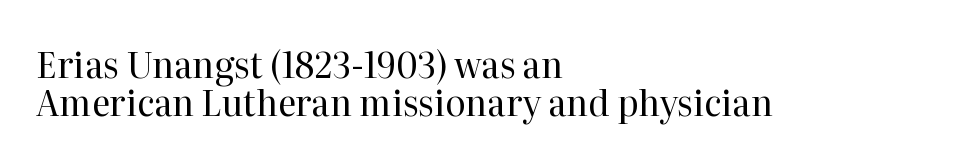
Every character sits straight up, as roman type does. Students, observe: this is what under-led, compact text looks like. What stands out about the letter spacing? Nothing — it is the standard amount. Letters rest on an invisible, unmarked baseline. Nothing heavy about these letters — not bold at all. Spacing verdict: proportional, widths tailored to each character.
